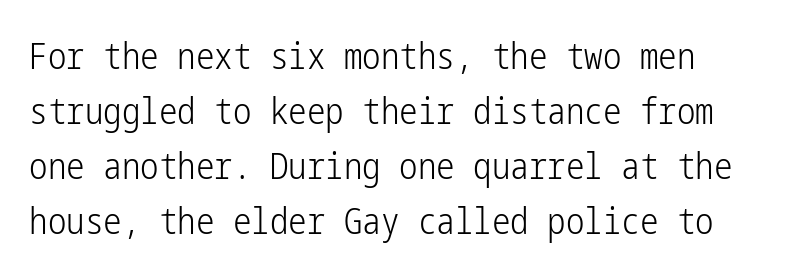
The image shows 37 px light, condensed sans-serif type, upright; set left-aligned, normal line spacing (1.49x), normal letter spacing, not underlined; low stroke contrast and a medium x-height.
